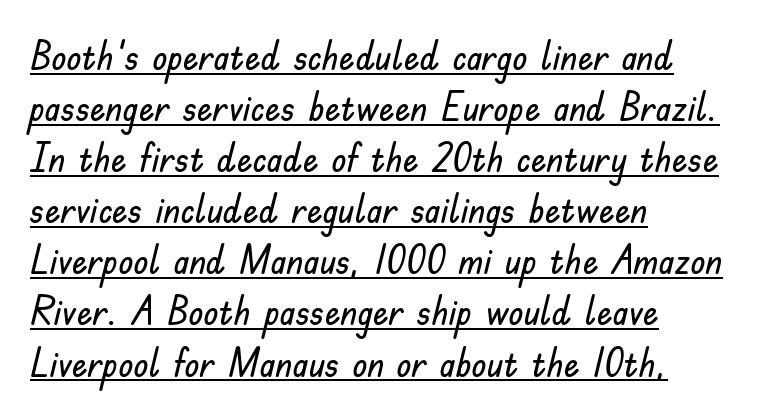
{"serif": "no", "width": "normal", "stroke_contrast": "low", "x_height": "small", "monospaced": "no", "underline": "yes", "align": "left", "line_spacing": "normal", "line_spacing_ratio": 1.31, "letter_spacing": "normal", "letter_spacing_em": 0.0, "glyph_px": 39}
